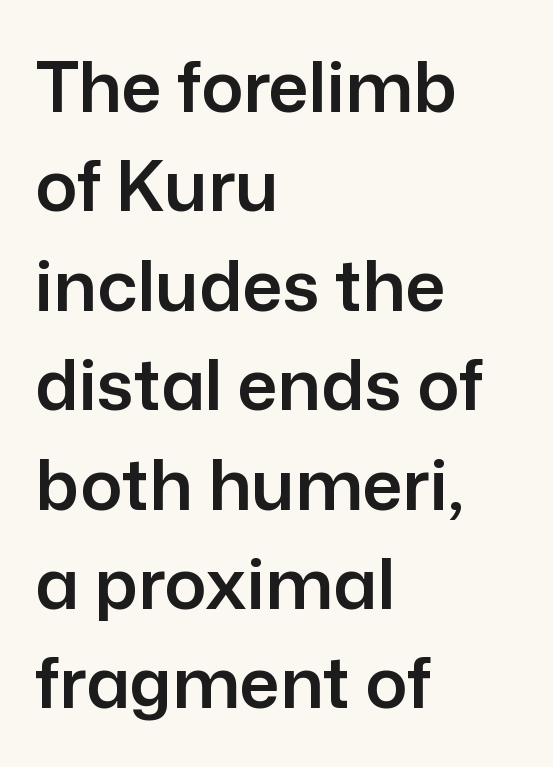
{"serif": "no", "italic": "no", "width": "normal", "stroke_contrast": "low", "x_height": "medium", "monospaced": "no", "underline": "no", "align": "left", "line_spacing": "normal", "line_spacing_ratio": 1.42, "letter_spacing": "normal", "letter_spacing_em": 0.0, "glyph_px": 70}
